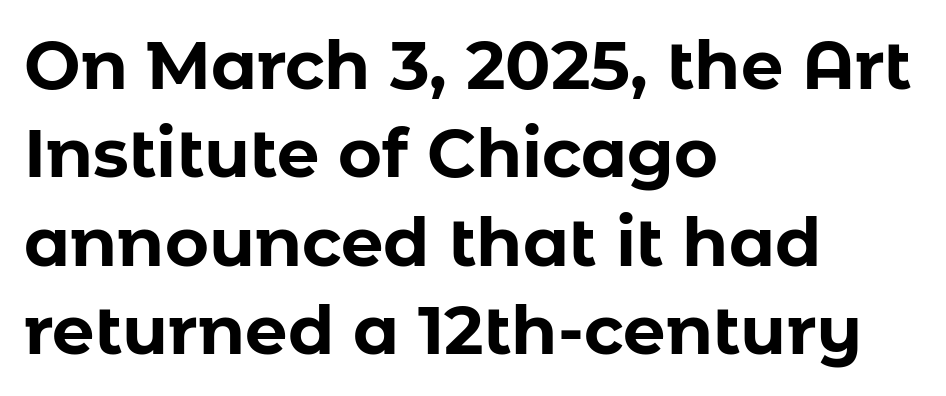
Q: Is the text bold? A: Yes.
Q: Is the text italic (slanted)? A: No, it is upright.
Q: Is the typeface a serif or a sans-serif typeface? A: Sans-serif.
Q: Is the text underlined? A: No.
Q: How is the paragraph aligned? A: Left-aligned.
Q: Is the spacing between letters normal or unusually wide? A: Normal.
Q: Is the spacing between lines tight, normal or loose? A: Normal.
Q: Width (condensed, normal, or wide)? A: Normal.
Q: Stroke contrast? A: Low.
Q: x-height? A: Medium.
Q: Monospaced? A: No.
